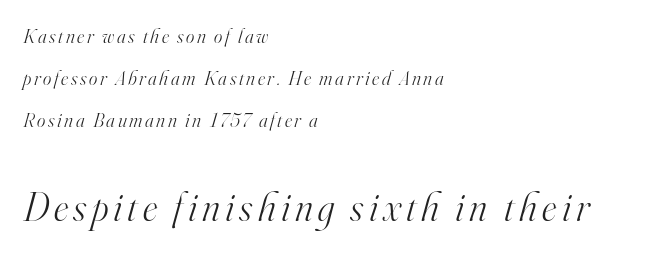
The image shows 40 px light serif type, italic (leaning right); set left-aligned, loose line spacing (2.1x), not underlined; the second (bottom) block is 2.0x larger; high stroke contrast and a small x-height.
